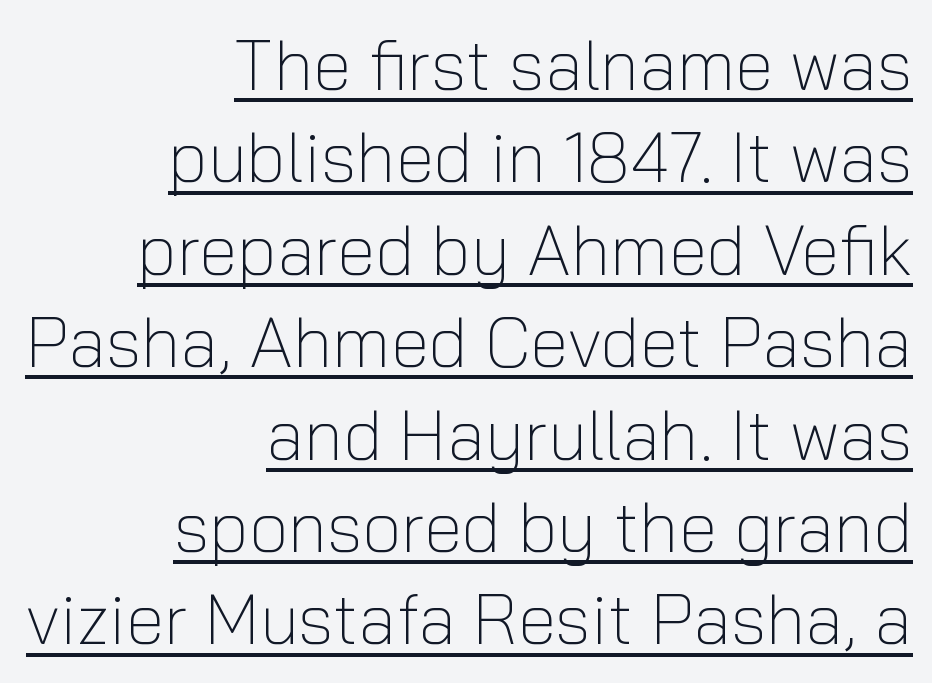
Q: Is the text bold? A: No.
Q: Is the text italic (slanted)? A: No, it is upright.
Q: Is the typeface a serif or a sans-serif typeface? A: Sans-serif.
Q: Is the text underlined? A: Yes.
Q: How is the paragraph aligned? A: Right-aligned.
Q: Is the spacing between letters normal or unusually wide? A: Normal.
Q: Is the spacing between lines tight, normal or loose? A: Normal.
Q: Width (condensed, normal, or wide)? A: Normal.
Q: Stroke contrast? A: Low.
Q: x-height? A: Medium.
Q: Monospaced? A: No.
